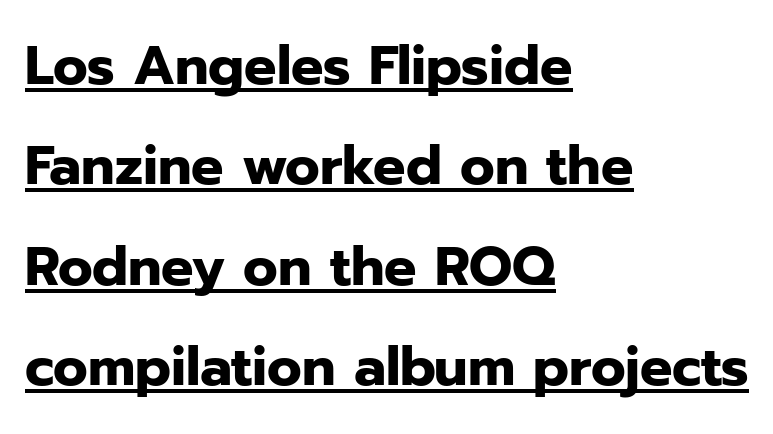
The image shows 54 px heavy sans-serif type, upright; set left-aligned, line spacing 1.86x, normal letter spacing, underlined; low stroke contrast and a medium x-height.
